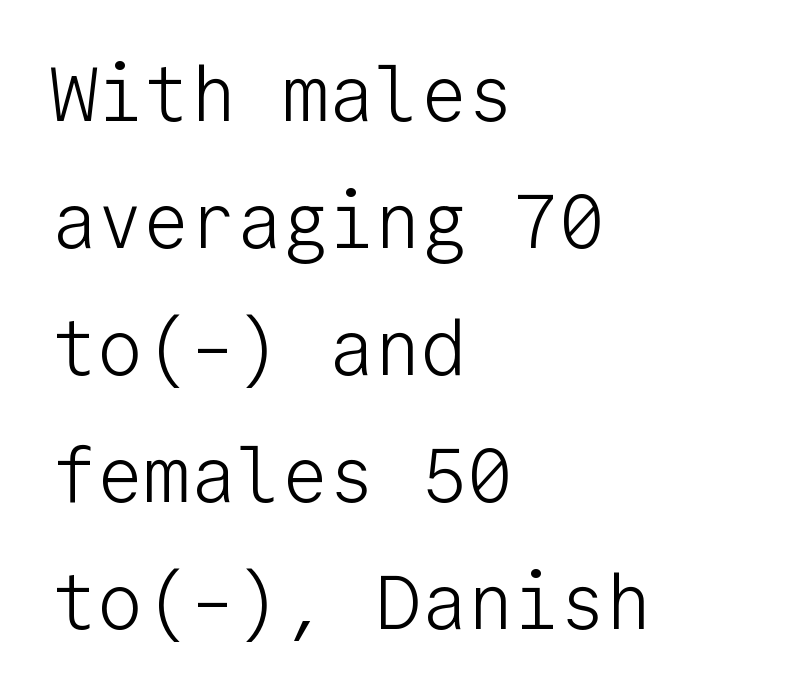
{"serif": "no", "italic": "no", "bold": "no", "weight": "light", "width": "normal", "stroke_contrast": "low", "x_height": "medium", "monospaced": "yes", "underline": "no", "align": "left", "line_spacing": "normal", "line_spacing_ratio": 1.65, "letter_spacing": "normal", "letter_spacing_em": 0.0, "glyph_px": 77}
